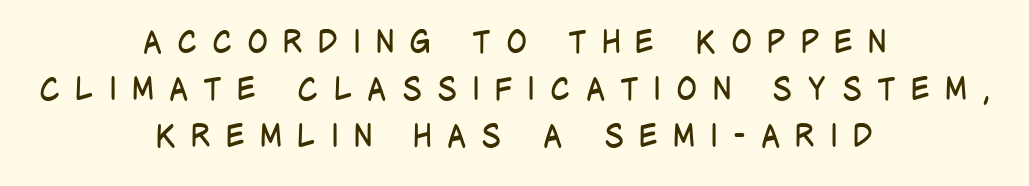
Q: Is the text bold? A: No.
Q: Is the text italic (slanted)? A: No, it is upright.
Q: Is the typeface a serif or a sans-serif typeface? A: Sans-serif.
Q: Is the text underlined? A: No.
Q: How is the paragraph aligned? A: Centered.
Q: Is the spacing between letters normal or unusually wide? A: Unusually wide.
Q: Is the spacing between lines tight, normal or loose? A: Normal.
Q: Width (condensed, normal, or wide)? A: Condensed.
Q: Stroke contrast? A: Low.
Q: x-height? A: Large.
Q: Monospaced? A: No.
